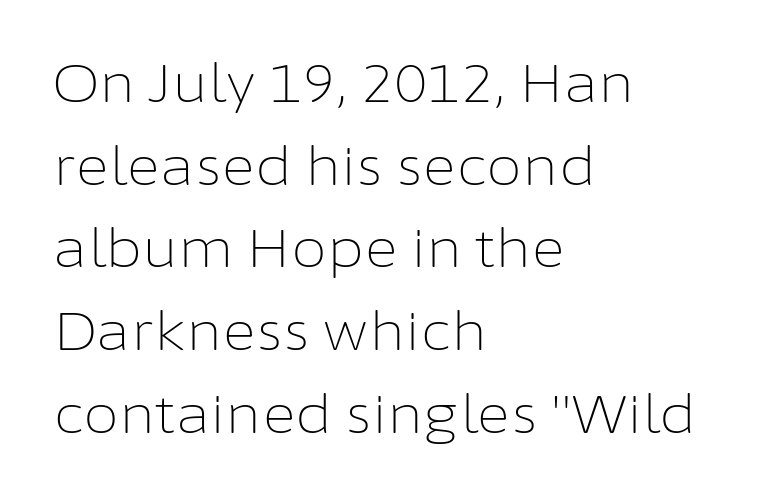
Leftover space on each line is placed entirely after the last word. This is roman type, the default non-slanted kind. The designer went with a sans here, leaving each stem footless. Whoever set this chose a conventional vertical rhythm.
